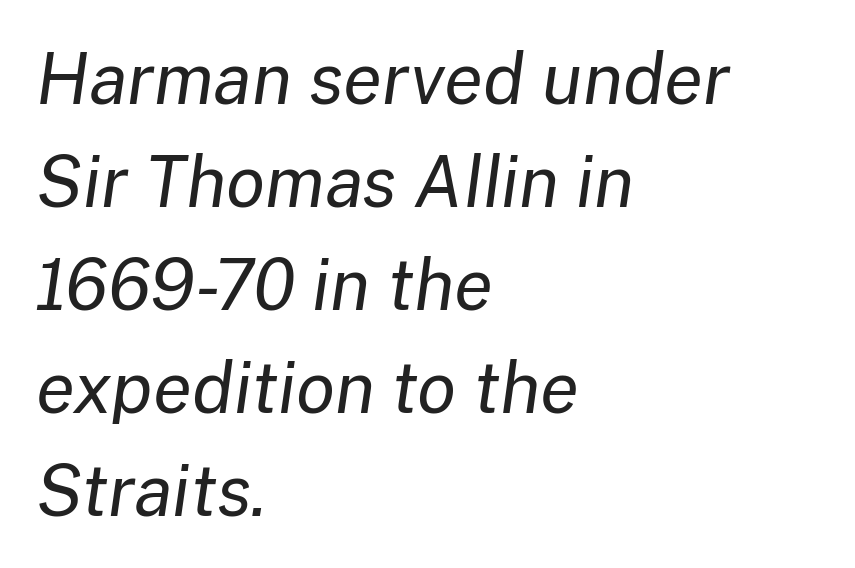
Q: Is the text bold? A: No.
Q: Is the text italic (slanted)? A: Yes, it leans right by about 8 degrees.
Q: Is the text underlined? A: No.
Q: How is the paragraph aligned? A: Left-aligned.
Q: Is the spacing between letters normal or unusually wide? A: Normal.
Q: Is the spacing between lines tight, normal or loose? A: Normal.
Q: Width (condensed, normal, or wide)? A: Normal.
Q: Stroke contrast? A: Low.
Q: x-height? A: Medium.
Q: Monospaced? A: No.
